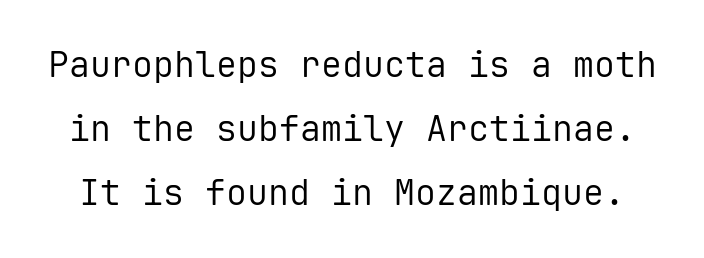
The image shows 35 px regular-weight sans-serif type, upright, monospaced; set line spacing 1.83x, normal letter spacing, not underlined; low stroke contrast and a medium x-height.
